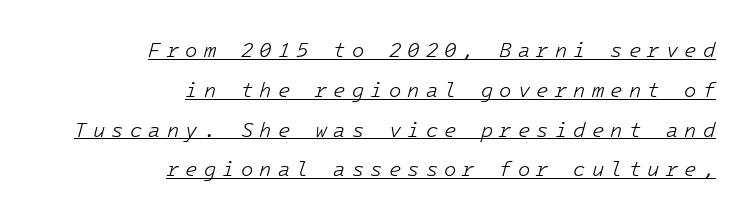
The image shows 20 px text type, italic (leaning right); set right-aligned, loose line spacing (1.99x), unusually wide letter spacing (+0.31 em), underlined.
